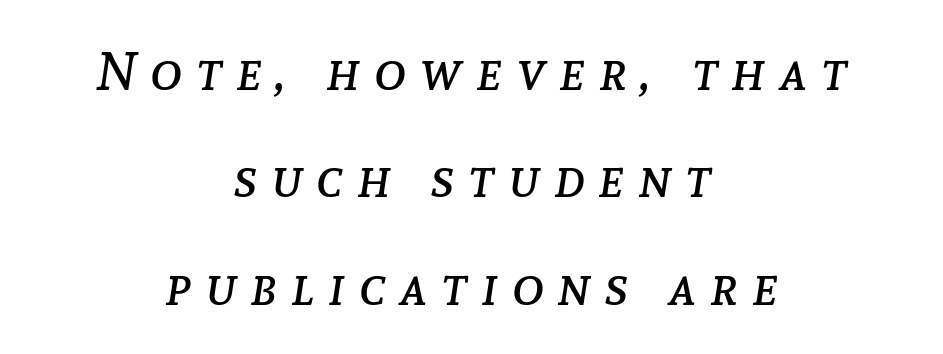
Q: Is the text bold? A: No.
Q: Is the text italic (slanted)? A: Yes, it leans right by about 8 degrees.
Q: Is the text underlined? A: No.
Q: How is the paragraph aligned? A: Centered.
Q: Is the spacing between letters normal or unusually wide? A: Unusually wide.
Q: Is the spacing between lines tight, normal or loose? A: Loose.
Q: Width (condensed, normal, or wide)? A: Normal.
Q: Stroke contrast? A: Low.
Q: x-height? A: Medium.
Q: Monospaced? A: No.
